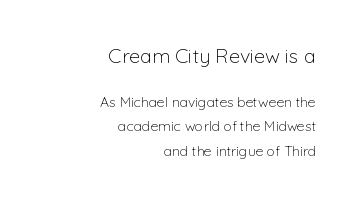
Look at the tracking — it's just the regular setting, nothing added. A typesetter would mark this as roman, not italic. Visually the block forms a straight wall on the right and a jagged coastline on the left. A quiet, ordinary-to-light weight characterises the typeface. Descender tails drop into unmarked territory. Reading top to bottom, the characters get smaller at the block break.
